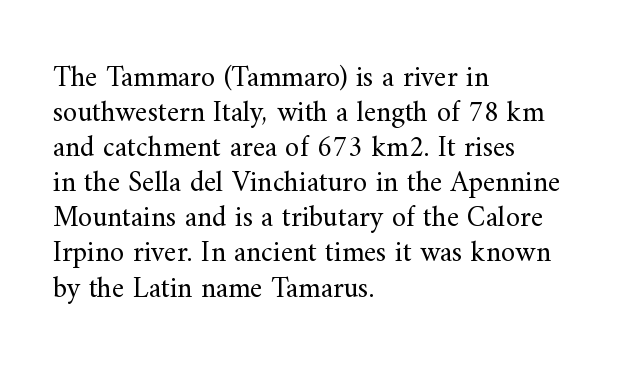
The image shows 29 px regular-weight serif type, upright; set left-aligned, line spacing 1.21x, normal letter spacing, not underlined; medium stroke contrast and a small x-height.
